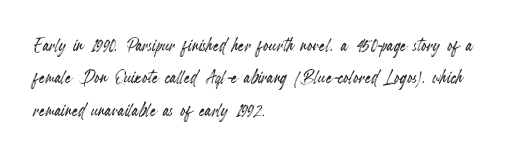
{"underline": "no", "align": "left", "line_spacing": "normal", "line_spacing_ratio": 1.41, "letter_spacing": "normal", "letter_spacing_em": 0.0, "glyph_px": 23}
